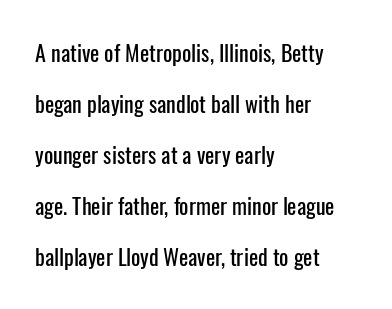
{"italic": "no", "underline": "no", "align": "left", "line_spacing": "loose", "line_spacing_ratio": 2.32, "letter_spacing": "normal", "letter_spacing_em": 0.0, "glyph_px": 22}
